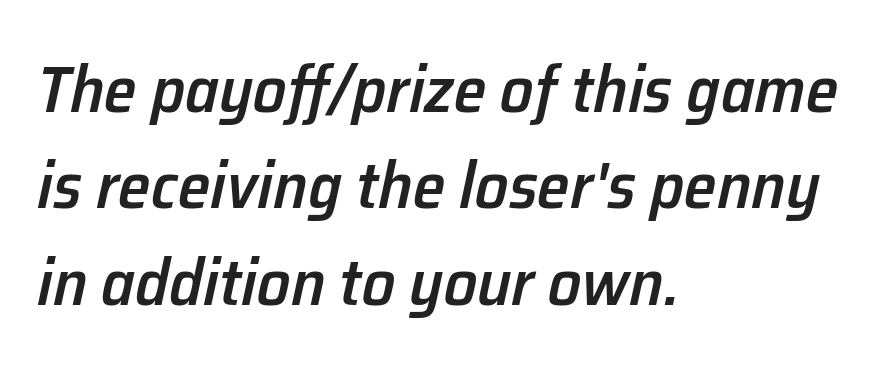
Q: Is the text bold? A: Semi-bold.
Q: Is the text italic (slanted)? A: Yes, it leans right by about 12 degrees.
Q: Is the text underlined? A: No.
Q: How is the paragraph aligned? A: Left-aligned.
Q: Is the spacing between letters normal or unusually wide? A: Normal.
Q: Is the spacing between lines tight, normal or loose? A: Normal.
Q: Width (condensed, normal, or wide)? A: Normal.
Q: Stroke contrast? A: Low.
Q: x-height? A: Medium.
Q: Monospaced? A: No.
